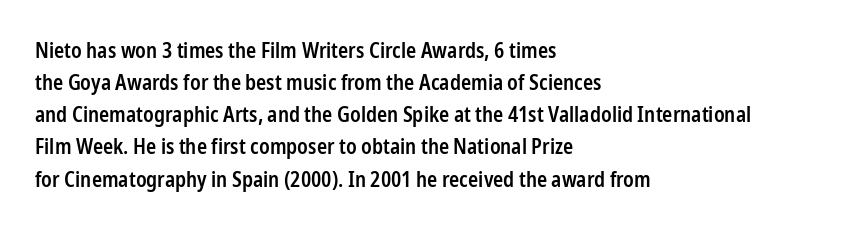
The image shows 21 px text type, upright; set left-aligned, normal line spacing (1.53x), normal letter spacing, not underlined.
